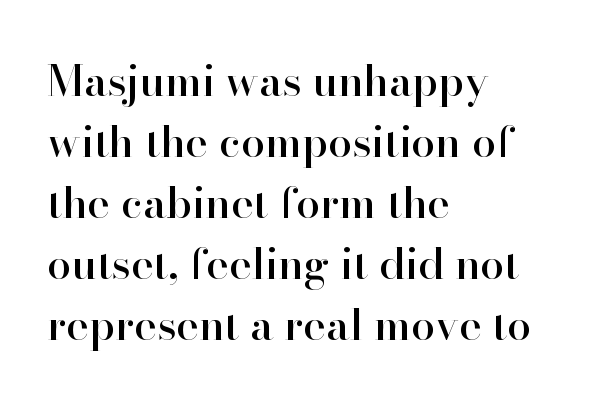
The rag falls on the right side of this text block. The line-height multiplier appears to be the usual default. Think of a printed novel: that variable character pitch is what you see here. Unmarked baselines from the first word to the last. Check where the strokes stop: tiny serifs finish them off.
